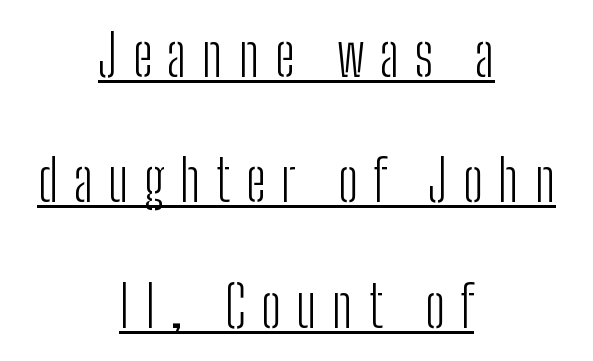
The image shows 57 px light, condensed sans-serif type, upright; set centered, loose line spacing (2.2x), unusually wide letter spacing (+0.27 em), underlined; low stroke contrast and a medium x-height.
